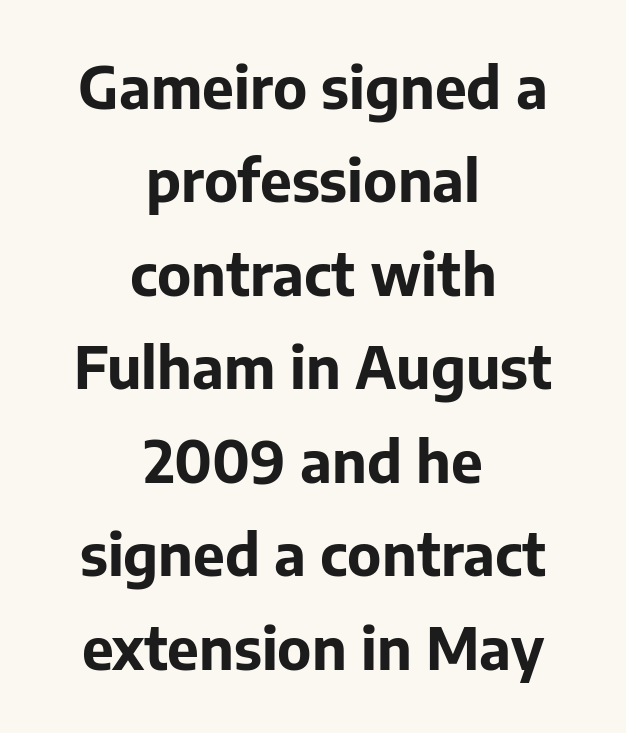
The image shows 57 px bold sans-serif type, upright; set centered, normal line spacing (1.64x), normal letter spacing, not underlined; low stroke contrast and a medium x-height.
